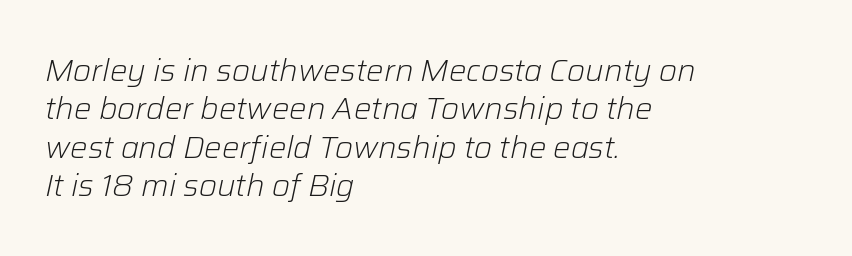
{"italic": "yes", "lean": "right", "slant_degrees": 12, "bold": "no", "weight": "light", "width": "normal", "stroke_contrast": "low", "x_height": "medium", "monospaced": "no", "underline": "no", "align": "left", "line_spacing_ratio": 1.24, "letter_spacing": "normal", "letter_spacing_em": 0.0, "glyph_px": 31}
